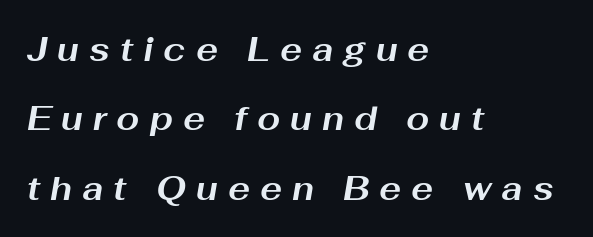
Q: Is the text bold? A: Yes.
Q: Is the text italic (slanted)? A: Yes, it leans right by about 10 degrees.
Q: Is the text underlined? A: No.
Q: How is the paragraph aligned? A: Left-aligned.
Q: Is the spacing between letters normal or unusually wide? A: Unusually wide.
Q: Is the spacing between lines tight, normal or loose? A: Loose.
Q: Width (condensed, normal, or wide)? A: Wide.
Q: Stroke contrast? A: Medium.
Q: x-height? A: Medium.
Q: Monospaced? A: No.
